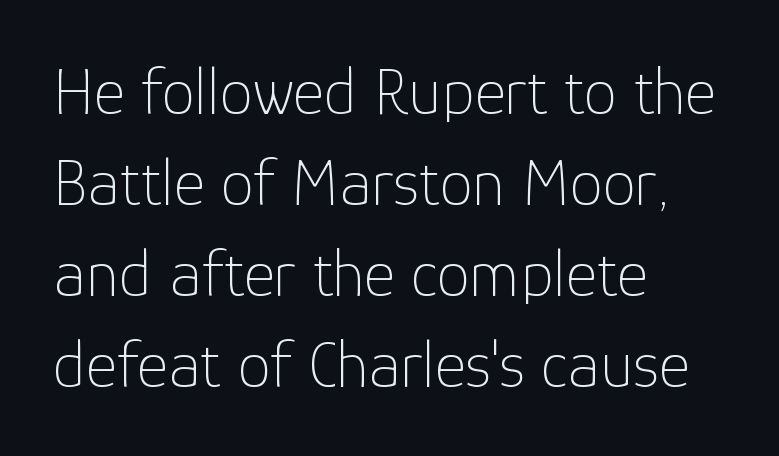
Q: Is the text bold? A: No.
Q: Is the text italic (slanted)? A: No, it is upright.
Q: Is the typeface a serif or a sans-serif typeface? A: Sans-serif.
Q: Is the text underlined? A: No.
Q: How is the paragraph aligned? A: Left-aligned.
Q: Is the spacing between letters normal or unusually wide? A: Normal.
Q: Is the spacing between lines tight, normal or loose? A: Normal.
Q: Width (condensed, normal, or wide)? A: Normal.
Q: Stroke contrast? A: Low.
Q: x-height? A: Medium.
Q: Monospaced? A: No.
